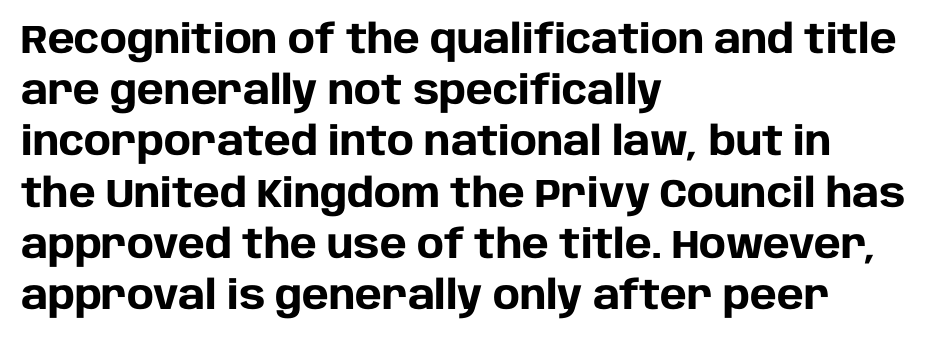
{"serif": "no", "italic": "no", "bold": "yes", "weight": "heavy", "width": "normal", "stroke_contrast": "low", "x_height": "large", "monospaced": "no", "underline": "no", "align": "left", "line_spacing": "normal", "line_spacing_ratio": 1.28, "letter_spacing": "normal", "letter_spacing_em": 0.0, "glyph_px": 40}
